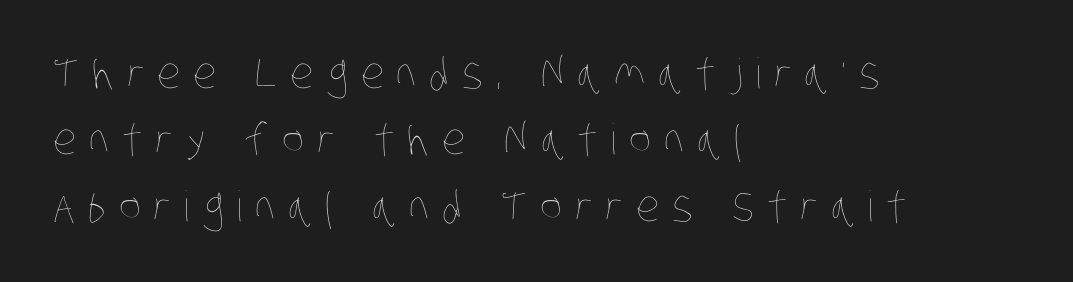
The image shows 42 px thin, condensed type; set left-aligned, normal line spacing (1.58x), unusually wide letter spacing (+0.31 em), not underlined; low stroke contrast and a large x-height.
